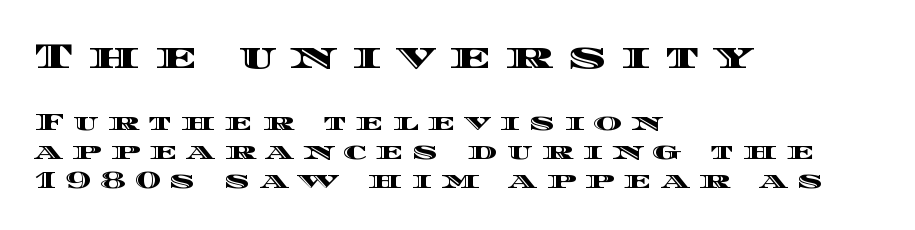
The image shows 36 px wide type, upright; set left-aligned, line spacing 1.22x, unusually wide letter spacing (+0.37 em), not underlined; the first (top) block is 1.5x larger; a large x-height.
